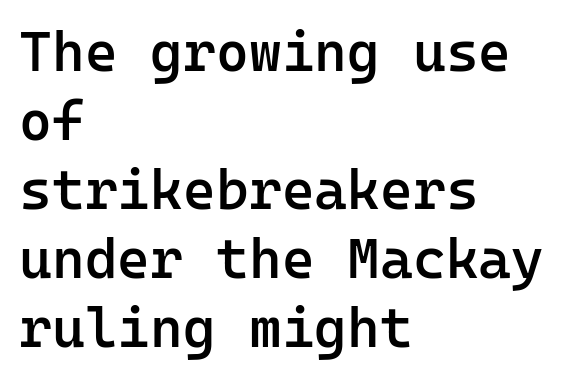
The image shows 56 px semibold sans-serif type, upright, monospaced; set left-aligned, line spacing 1.23x, normal letter spacing, not underlined; low stroke contrast and a medium x-height.
